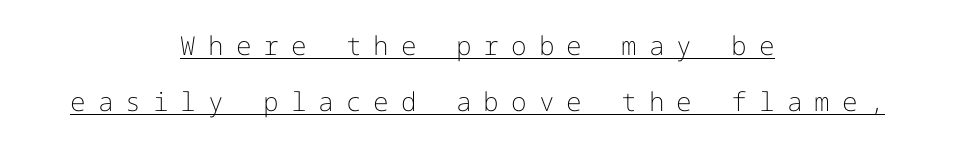
The letters look calm and open, with moderate or lighter stems. Underline: present. Do the letters lean? They stand straight. These lines stack symmetrically, like a column narrowing and widening about its center. The horizontal fit of the characters is loose and conspicuously gappy.
